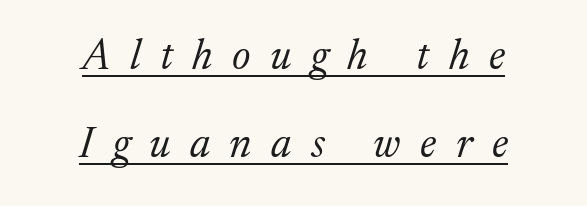
Notice how the stems are inclined rather than vertical — that's the hallmark of italics. Emphasis is given by a line drawn under the lettering. Looks like regular typesetting: each glyph gets only the width it needs. To sum up the face: it has serifs.
